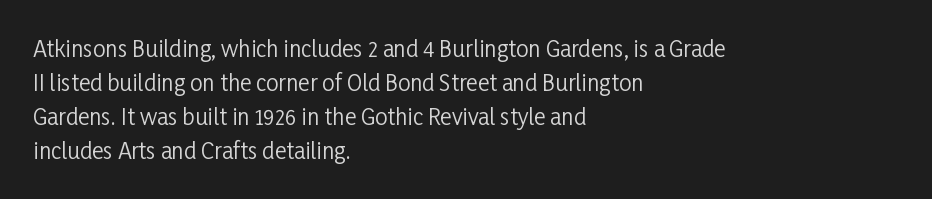
{"italic": "no", "bold": "no", "underline": "no", "align": "left", "line_spacing": "normal", "line_spacing_ratio": 1.55, "letter_spacing": "normal", "letter_spacing_em": 0.0, "glyph_px": 22}
